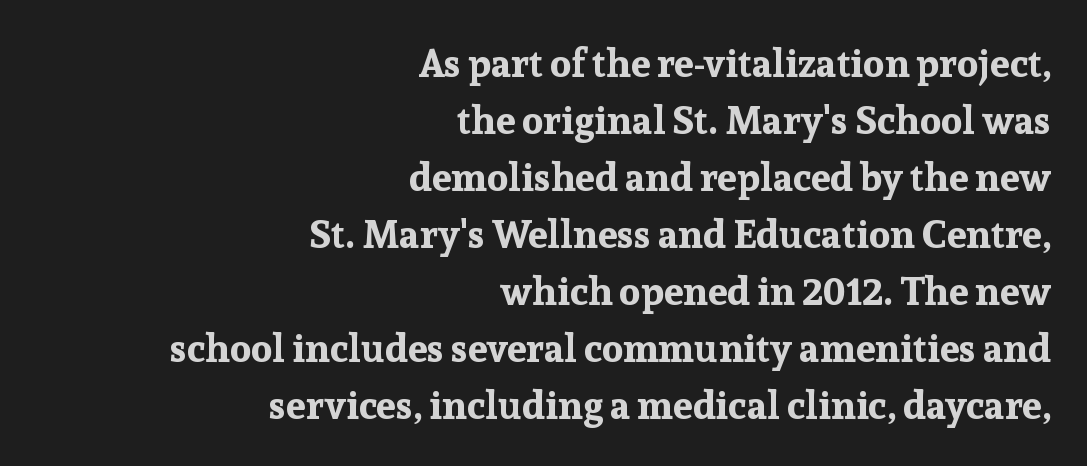
Q: Is the text bold? A: Yes.
Q: Is the text italic (slanted)? A: No, it is upright.
Q: Is the typeface a serif or a sans-serif typeface? A: Serif.
Q: Is the text underlined? A: No.
Q: How is the paragraph aligned? A: Right-aligned.
Q: Is the spacing between letters normal or unusually wide? A: Normal.
Q: Is the spacing between lines tight, normal or loose? A: Normal.
Q: Width (condensed, normal, or wide)? A: Normal.
Q: Stroke contrast? A: Low.
Q: x-height? A: Medium.
Q: Monospaced? A: No.
